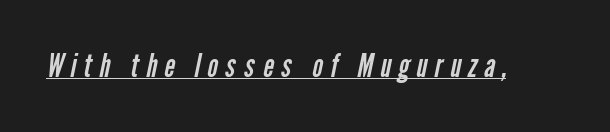
Honestly, the letter spacing is so wide it's the main thing you notice. The face used here is proportionally spaced, like ordinary book or web type. Notice how a bar underscores the lettering throughout. This is not heavy type; no bold has been used. Typographically, this falls in the sans-serif category.
